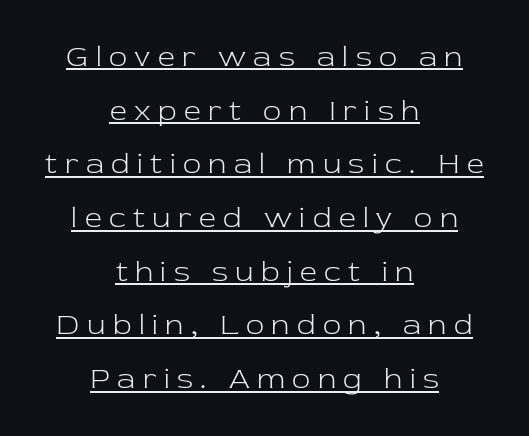
{"serif": "yes", "italic": "no", "bold": "no", "weight": "light", "width": "normal", "stroke_contrast": "low", "x_height": "medium", "monospaced": "no", "underline": "yes", "align": "center", "line_spacing_ratio": 1.79, "letter_spacing": "wide", "letter_spacing_em": 0.25, "glyph_px": 30}
